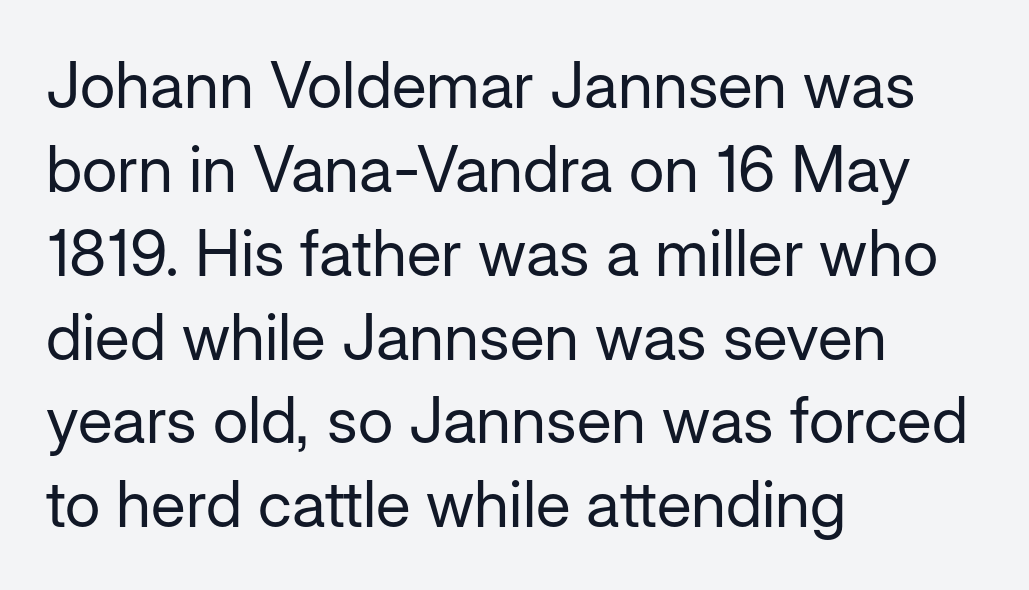
{"serif": "no", "italic": "no", "bold": "no", "weight": "regular", "width": "normal", "stroke_contrast": "low", "x_height": "medium", "monospaced": "no", "underline": "no", "align": "left", "line_spacing": "normal", "line_spacing_ratio": 1.31, "letter_spacing": "normal", "letter_spacing_em": 0.0, "glyph_px": 64}
